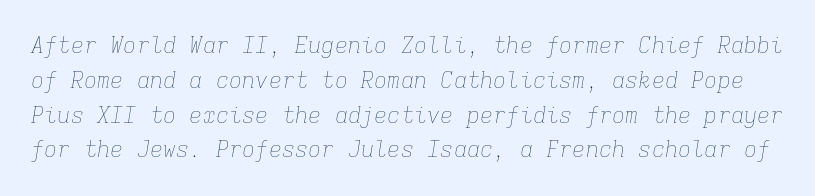
{"italic": "yes", "lean": "right", "slant_degrees": 9, "bold": "no", "underline": "no", "line_spacing": "normal", "line_spacing_ratio": 1.58, "letter_spacing": "normal", "letter_spacing_em": 0.0, "glyph_px": 22}
